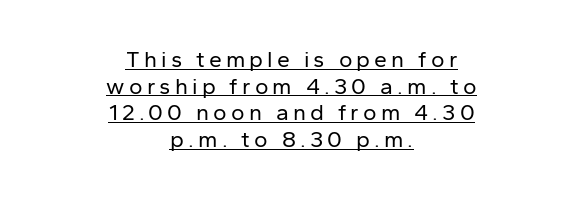
Tall strokes in this sample are plumb rather than angled. One-word summary of the alignment: center. Bold? No — there's no thickening of the strokes. Like a heading marked for emphasis, these lines bear an underscore.
